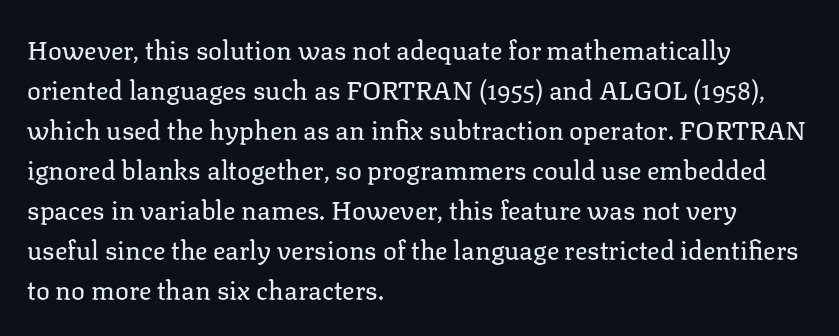
The image shows 26 px text type, upright; set left-aligned, normal line spacing (1.54x), normal letter spacing, not underlined.
